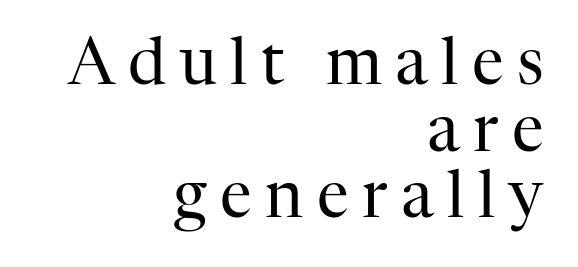
The image shows 64 px regular-weight serif type, upright; set right-aligned, tight line spacing (1.04x), unusually wide letter spacing (+0.21 em), not underlined; high stroke contrast and a medium x-height.
